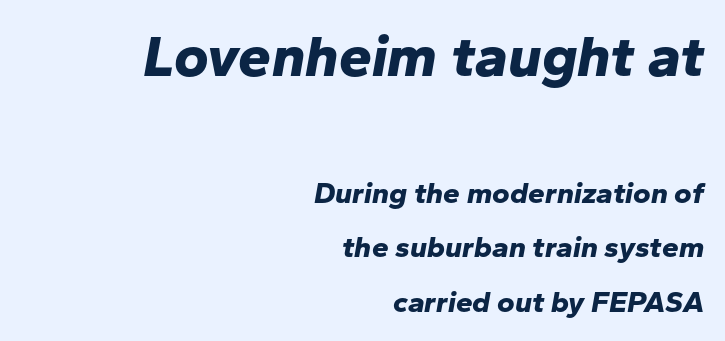
The paragraph has a hard right edge and a soft left edge. Tracking here is standard; glyphs follow each other at the usual distance. Weight check: bold — yes, fully. Slant detected: the letters are inclined. The space beneath each line is pristine and unruled. The face used here is proportionally spaced, like ordinary book or web type.
